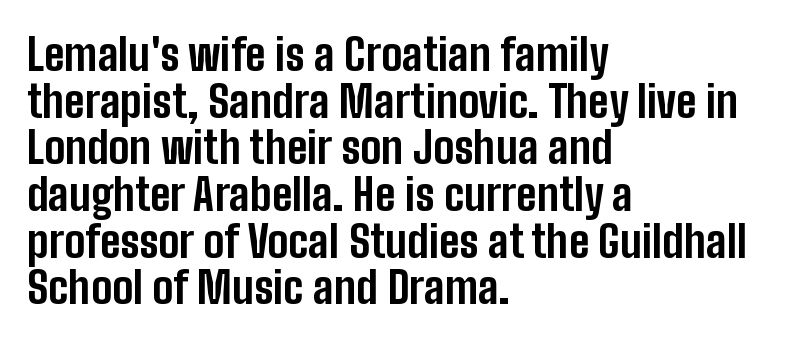
Left-aligned paragraph, ragged on the right. In terms of letterspacing, this is plain default setting. The letters stand upright; this is a roman face. Each row of text sits above clean, open space. Think of a printed novel: that variable character pitch is what you see here.
